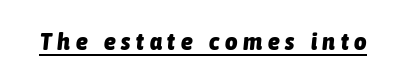
{"italic": "yes", "lean": "right", "slant_degrees": 6, "bold": "yes", "underline": "yes", "letter_spacing": "wide", "letter_spacing_em": 0.24, "glyph_px": 24}
